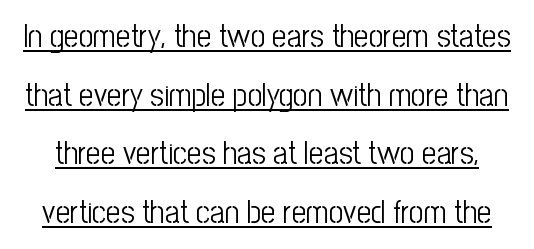
The image shows 32 px light, condensed sans-serif type, upright; set line spacing 1.83x, normal letter spacing, underlined; low stroke contrast and a medium x-height.
